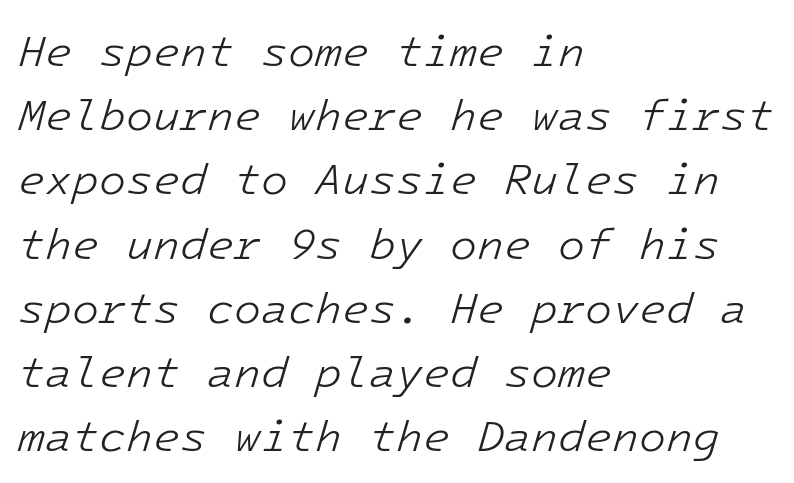
Q: Is the text bold? A: No.
Q: Is the text italic (slanted)? A: Yes, it leans right by about 16 degrees.
Q: Is the text underlined? A: No.
Q: How is the paragraph aligned? A: Left-aligned.
Q: Is the spacing between letters normal or unusually wide? A: Normal.
Q: Is the spacing between lines tight, normal or loose? A: Normal.
Q: Width (condensed, normal, or wide)? A: Normal.
Q: Stroke contrast? A: Low.
Q: x-height? A: Medium.
